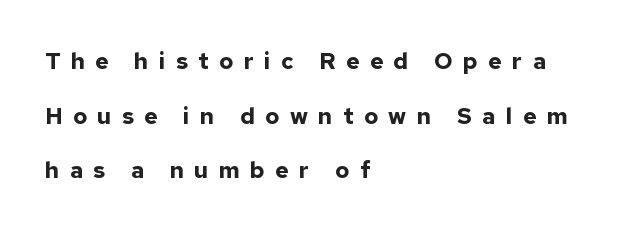
Q: Is the text bold? A: Yes.
Q: Is the text italic (slanted)? A: No, it is upright.
Q: Is the text underlined? A: No.
Q: How is the paragraph aligned? A: Left-aligned.
Q: Is the spacing between letters normal or unusually wide? A: Unusually wide.
Q: Is the spacing between lines tight, normal or loose? A: Loose.
